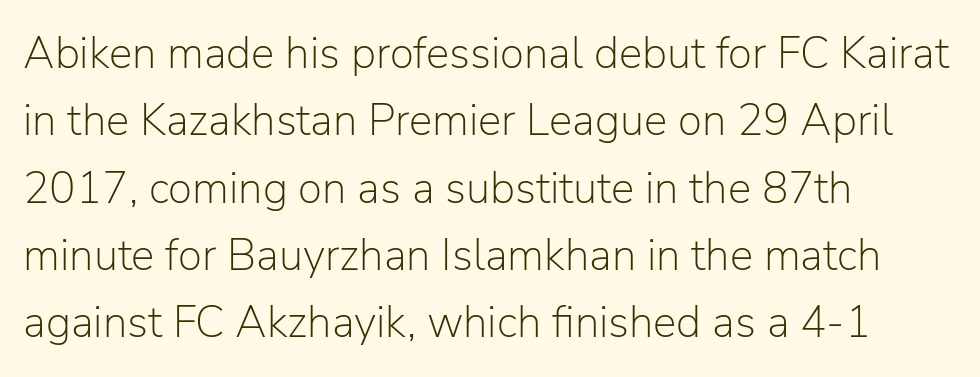
Tall strokes in this sample are plumb rather than angled. Teacher's note: observe the even left margin — that is flush-left alignment. Nobody touched the tracking dial on this one. The weight would be labelled regular, book, light, or lighter still. Here the designer chose a conventional face with non-uniform glyph widths. This rendering features lettering with no underline.
